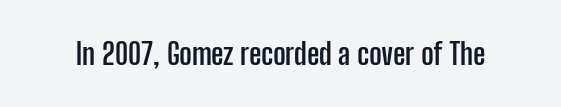
{"serif": "no", "italic": "no", "bold": "yes", "weight": "semibold", "width": "condensed", "stroke_contrast": "low", "x_height": "medium", "monospaced": "no", "underline": "no", "letter_spacing": "normal", "letter_spacing_em": 0.0, "glyph_px": 30}
